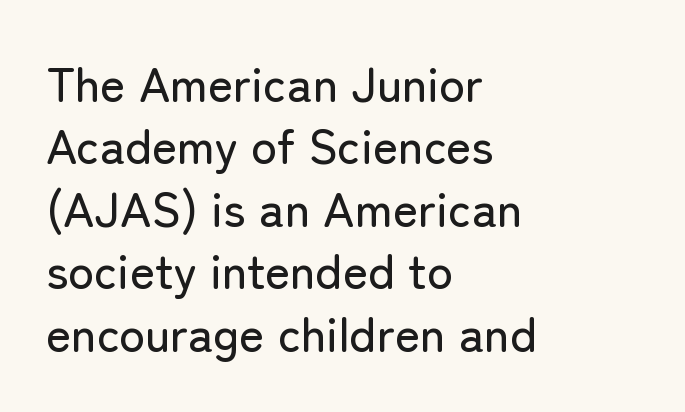
Q: Is the text italic (slanted)? A: No, it is upright.
Q: Is the typeface a serif or a sans-serif typeface? A: Sans-serif.
Q: Is the text underlined? A: No.
Q: How is the paragraph aligned? A: Left-aligned.
Q: Is the spacing between letters normal or unusually wide? A: Normal.
Q: Is the spacing between lines tight, normal or loose? A: Normal.
Q: Width (condensed, normal, or wide)? A: Normal.
Q: Stroke contrast? A: Low.
Q: x-height? A: Medium.
Q: Monospaced? A: No.
